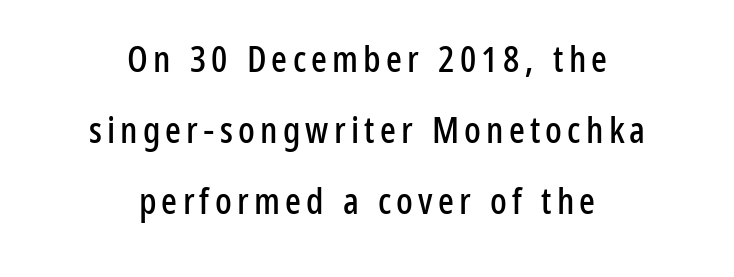
The image shows 37 px condensed sans-serif type, upright; set centered, loose line spacing (1.92x), not underlined; low stroke contrast and a medium x-height.
